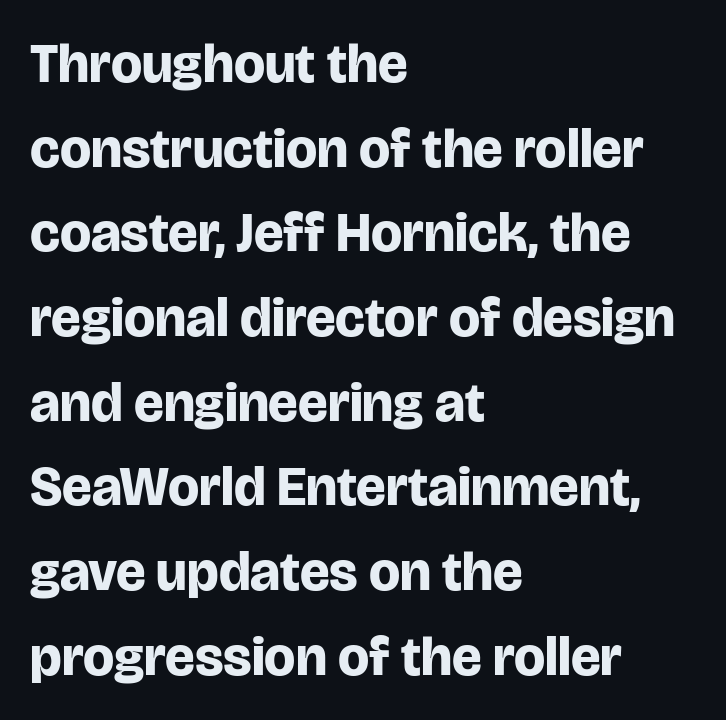
The image shows 55 px bold sans-serif type, upright; set left-aligned, normal line spacing (1.54x), normal letter spacing, not underlined; low stroke contrast and a large x-height.
